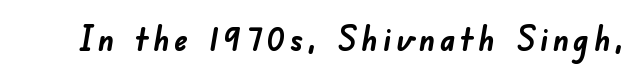
The image shows 34 px semibold sans-serif type; set not underlined; low stroke contrast and a small x-height.
